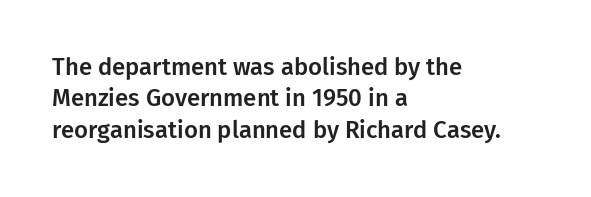
{"italic": "no", "underline": "no", "align": "left", "line_spacing": "normal", "line_spacing_ratio": 1.31, "letter_spacing": "normal", "letter_spacing_em": 0.0, "glyph_px": 24}
